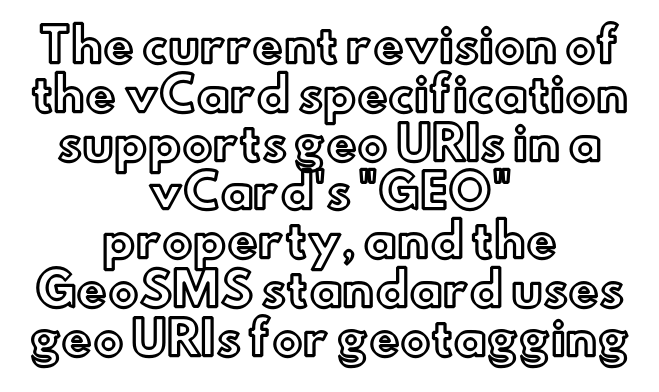
{"italic": "no", "width": "normal", "x_height": "small", "monospaced": "no", "underline": "no", "align": "center", "line_spacing": "tight", "line_spacing_ratio": 1.06, "letter_spacing": "normal", "letter_spacing_em": 0.0, "glyph_px": 46}
